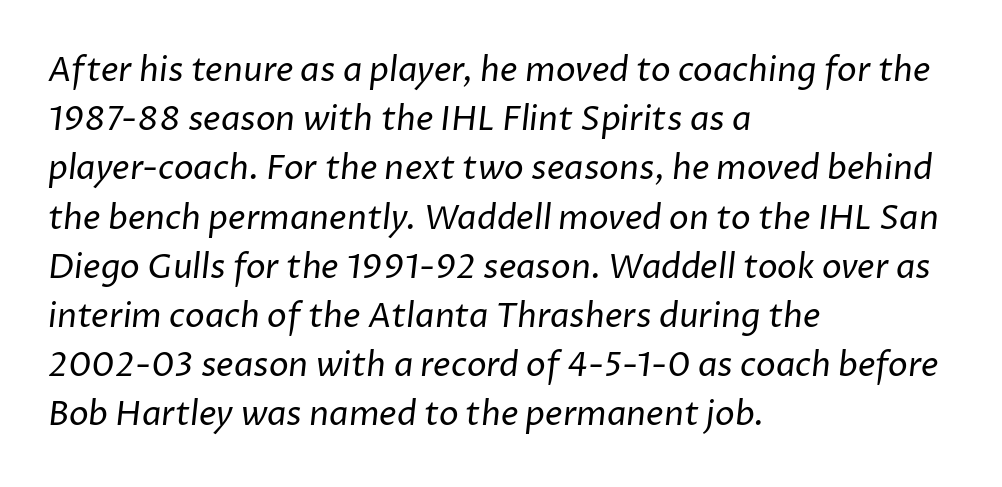
The image shows 33 px regular-weight sans-serif type; set left-aligned, normal line spacing (1.49x), normal letter spacing, not underlined; low stroke contrast and a medium x-height.
